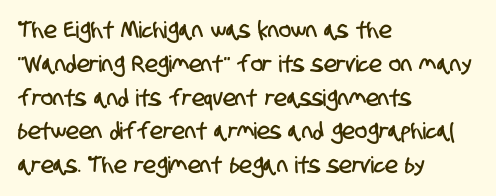
{"underline": "no", "align": "left", "line_spacing": "normal", "line_spacing_ratio": 1.47, "letter_spacing": "normal", "letter_spacing_em": 0.0, "glyph_px": 23}
